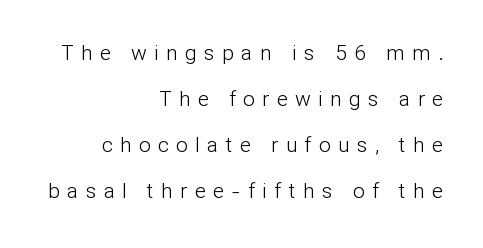
This is the regular roman posture of the typeface. The compositor pushed each line to the right boundary. Summary of vertical rhythm: relaxed, with wide interline spacing. Each row of text sits above clean, open space.
